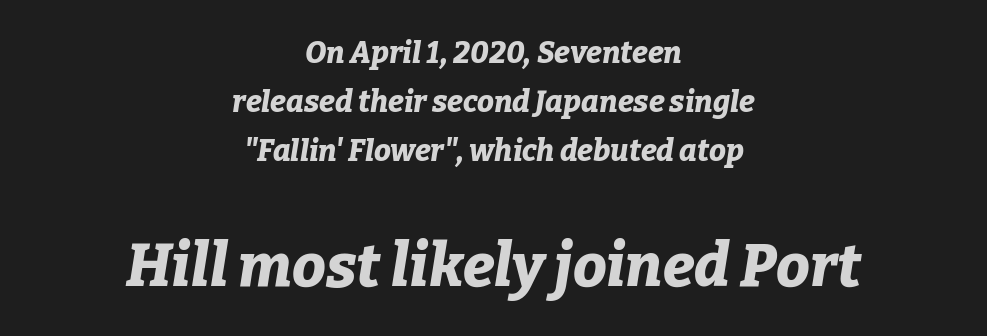
{"italic": "yes", "lean": "right", "slant_degrees": 9, "bold": "yes", "weight": "bold", "width": "normal", "stroke_contrast": "low", "x_height": "medium", "monospaced": "no", "underline": "no", "align": "center", "line_spacing": "normal", "line_spacing_ratio": 1.63, "letter_spacing": "normal", "letter_spacing_em": 0.0, "larger_block": "second", "size_ratio": 2.0, "glyph_px": 60}
